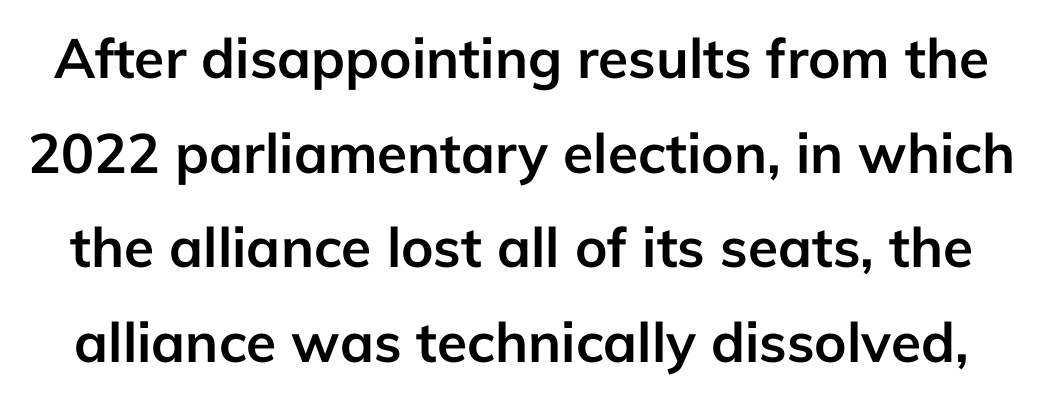
Q: Is the text bold? A: Yes.
Q: Is the text italic (slanted)? A: No, it is upright.
Q: Is the typeface a serif or a sans-serif typeface? A: Sans-serif.
Q: Is the text underlined? A: No.
Q: Is the spacing between letters normal or unusually wide? A: Normal.
Q: Width (condensed, normal, or wide)? A: Normal.
Q: Stroke contrast? A: Low.
Q: x-height? A: Medium.
Q: Monospaced? A: No.
